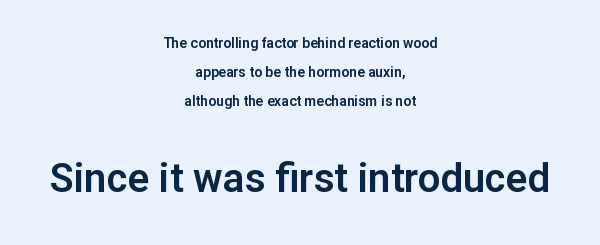
{"serif": "no", "italic": "no", "width": "normal", "stroke_contrast": "low", "x_height": "medium", "monospaced": "no", "underline": "no", "align": "center", "line_spacing": "loose", "line_spacing_ratio": 2.06, "letter_spacing": "normal", "letter_spacing_em": 0.0, "larger_block": "second", "size_ratio": 2.86, "glyph_px": 40}
